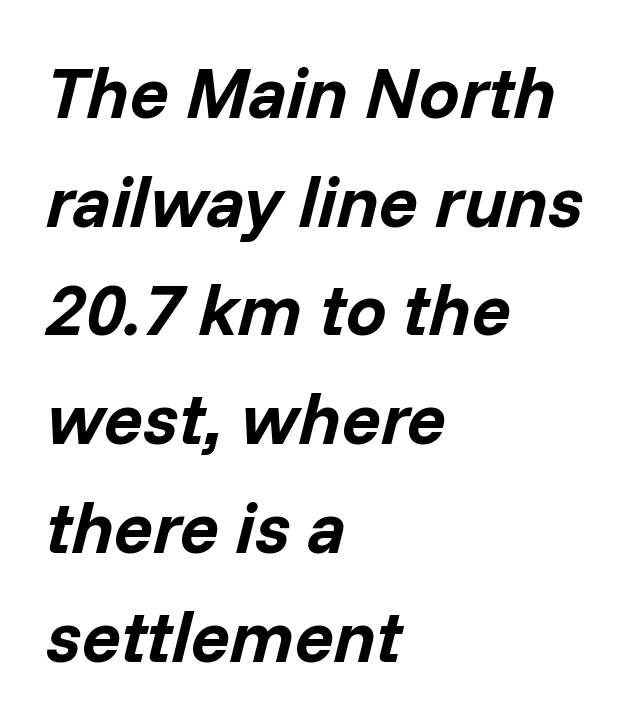
The image shows 72 px bold type, italic (leaning right); set left-aligned, normal line spacing (1.51x), normal letter spacing, not underlined; low stroke contrast and a medium x-height.
